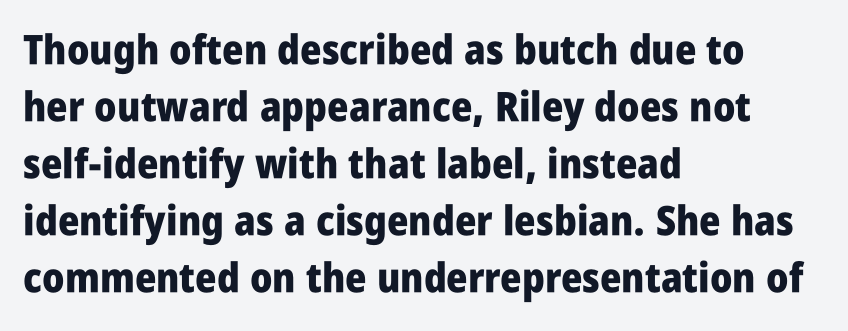
Posture: upright roman. Reading down the block, your eye returns to a fixed left position each line. Reading down the column, the eye jumps a familiar distance to each next line. The tracking reads as untouched default to a designer's eye.
